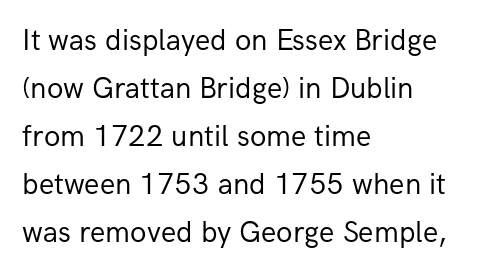
Where is the straight margin? On the left. The space between consecutive lines is moderate. There is no visible air inserted between adjacent glyphs. The font is comparable to plain body text, perhaps lighter. The baseline area is clear.
